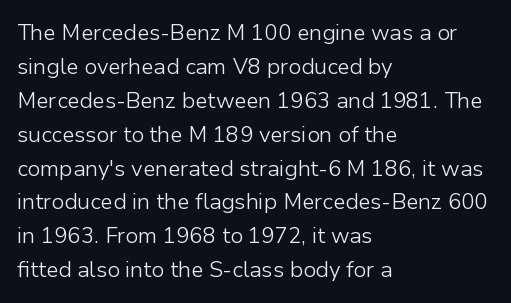
Q: Is the text bold? A: No.
Q: Is the text italic (slanted)? A: No, it is upright.
Q: Is the text underlined? A: No.
Q: How is the paragraph aligned? A: Left-aligned.
Q: Is the spacing between letters normal or unusually wide? A: Normal.
Q: Is the spacing between lines tight, normal or loose? A: Normal.
